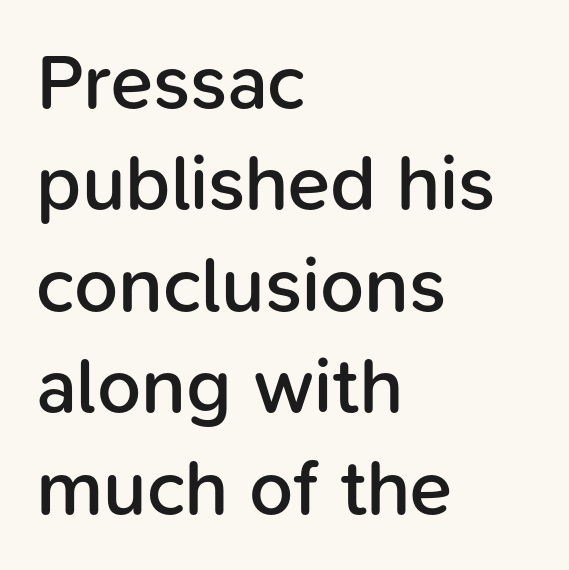
The image shows 78 px semibold sans-serif type, upright; set left-aligned, normal line spacing (1.3x), normal letter spacing, not underlined; low stroke contrast and a medium x-height.
